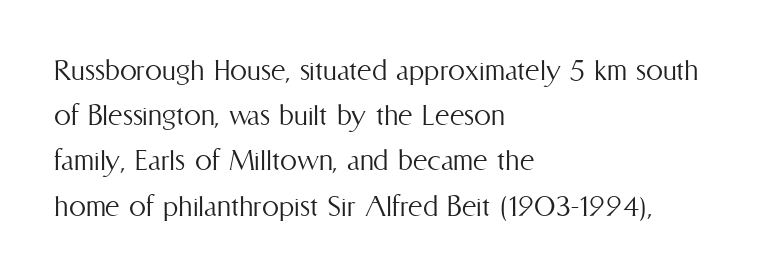
{"italic": "no", "bold": "no", "weight": "light", "width": "condensed", "stroke_contrast": "medium", "x_height": "medium", "monospaced": "no", "underline": "no", "align": "left", "line_spacing": "normal", "line_spacing_ratio": 1.33, "letter_spacing": "normal", "letter_spacing_em": 0.0, "glyph_px": 34}
